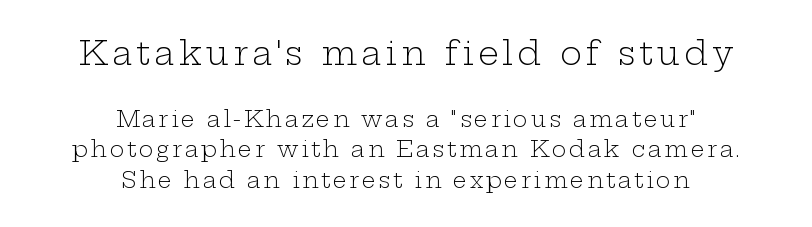
{"serif": "yes", "italic": "no", "bold": "no", "weight": "light", "width": "wide", "stroke_contrast": "low", "x_height": "medium", "monospaced": "no", "underline": "no", "align": "center", "line_spacing": "normal", "line_spacing_ratio": 1.4, "larger_block": "first", "size_ratio": 1.5, "glyph_px": 33}
